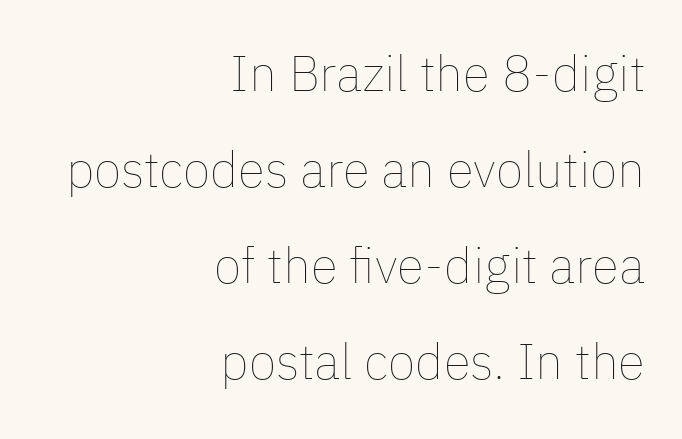
The image shows 50 px thin type, upright; set right-aligned, loose line spacing (1.92x), normal letter spacing, not underlined; low stroke contrast and a medium x-height.
